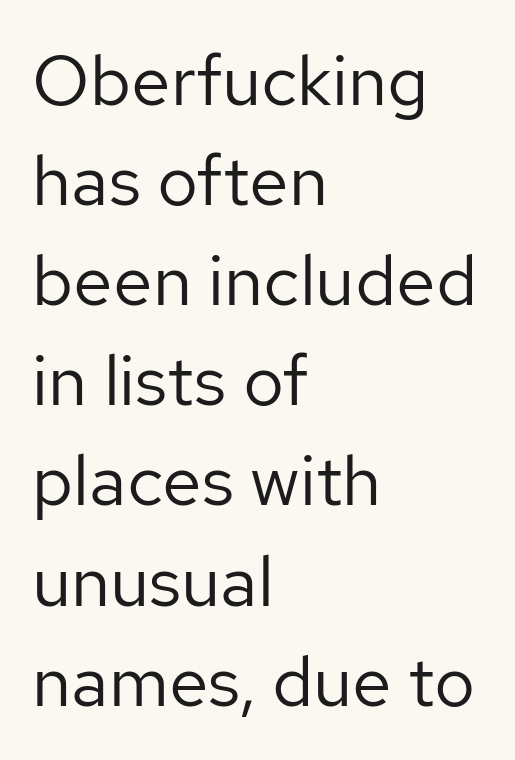
The image shows 71 px regular-weight sans-serif type, upright; set left-aligned, normal line spacing (1.41x), normal letter spacing, not underlined; low stroke contrast and a medium x-height.
